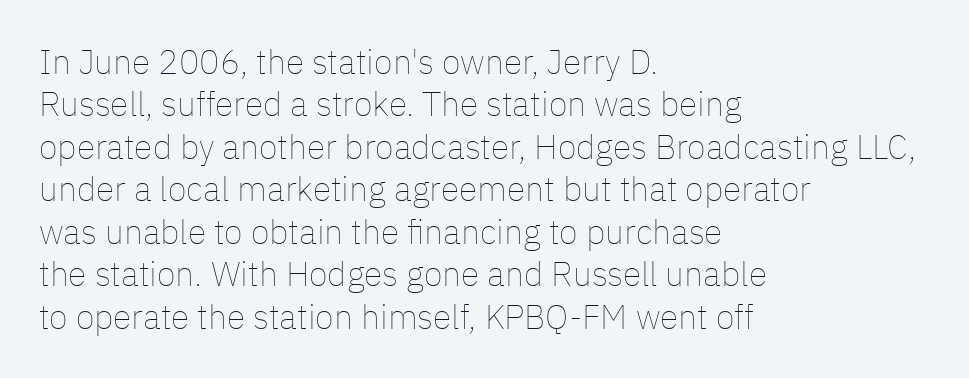
Q: Is the text bold? A: No.
Q: Is the text italic (slanted)? A: No, it is upright.
Q: Is the text underlined? A: No.
Q: How is the paragraph aligned? A: Left-aligned.
Q: Is the spacing between letters normal or unusually wide? A: Normal.
Q: Is the spacing between lines tight, normal or loose? A: Normal.
Q: Width (condensed, normal, or wide)? A: Normal.
Q: Stroke contrast? A: Low.
Q: x-height? A: Medium.
Q: Monospaced? A: No.
